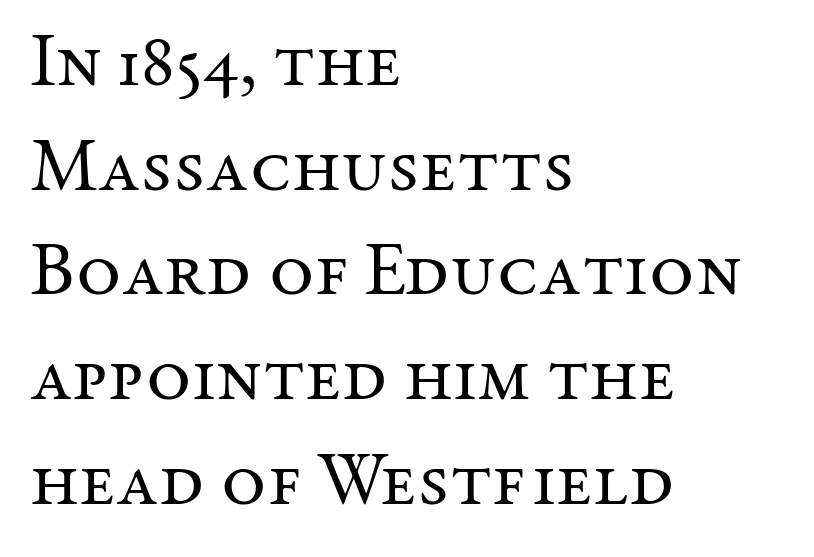
Evenly set lines give the paragraph a standard silhouette. A serif font was chosen for this passage. Is the stroke heavy? The answer is a plain regular-or-lighter. Does extra space separate the letters? No, they use regular spacing. Ordinary non-slanted type is in use. You could not count columns in this text — the font is proportionally spaced.
